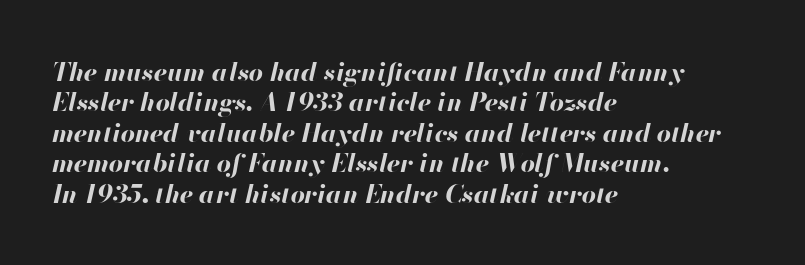
The image shows 25 px bold type, italic (leaning right); set left-aligned, line spacing 1.22x, normal letter spacing, not underlined.
